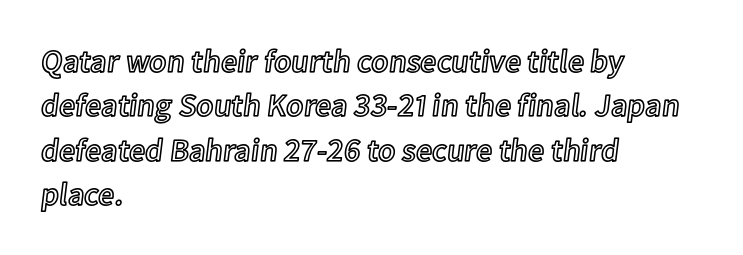
Only glyphs here, with clear space below each row. The designer left line spacing at the default. The passage is arranged the way most books set body copy — flush left. Each word holds together tightly as a unit, with standard inter-letter gaps.
